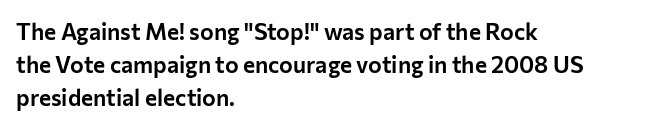
{"italic": "no", "underline": "no", "align": "left", "line_spacing": "normal", "line_spacing_ratio": 1.43, "letter_spacing": "normal", "letter_spacing_em": 0.0, "glyph_px": 23}
